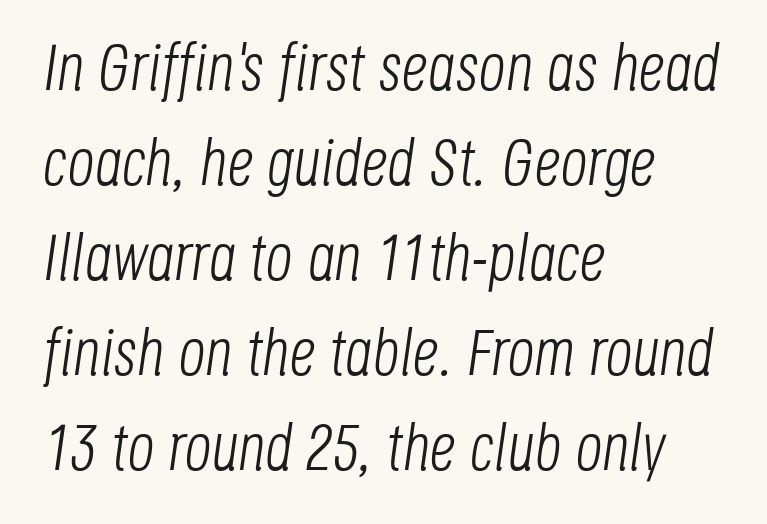
The image shows 66 px light, condensed type, italic (leaning right); set left-aligned, normal line spacing (1.44x), normal letter spacing, not underlined; low stroke contrast and a large x-height.
